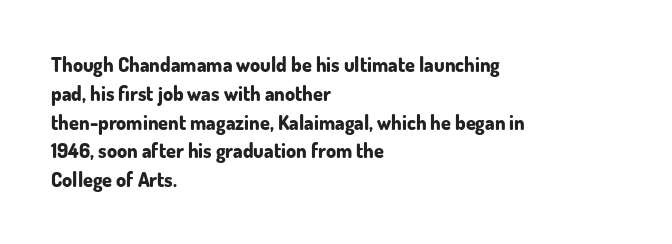
Q: Is the text bold? A: Yes.
Q: Is the text italic (slanted)? A: No, it is upright.
Q: Is the text underlined? A: No.
Q: How is the paragraph aligned? A: Left-aligned.
Q: Is the spacing between letters normal or unusually wide? A: Normal.
Q: Is the spacing between lines tight, normal or loose? A: Normal.
